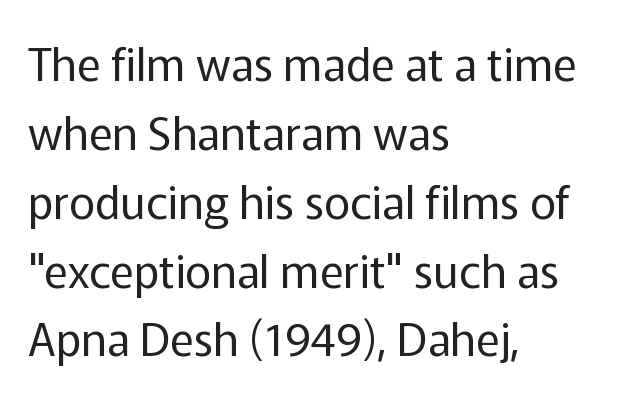
Q: Is the text bold? A: No.
Q: Is the text italic (slanted)? A: No, it is upright.
Q: Is the typeface a serif or a sans-serif typeface? A: Sans-serif.
Q: Is the text underlined? A: No.
Q: How is the paragraph aligned? A: Left-aligned.
Q: Is the spacing between letters normal or unusually wide? A: Normal.
Q: Is the spacing between lines tight, normal or loose? A: Normal.
Q: Width (condensed, normal, or wide)? A: Normal.
Q: Stroke contrast? A: Low.
Q: x-height? A: Medium.
Q: Monospaced? A: No.
